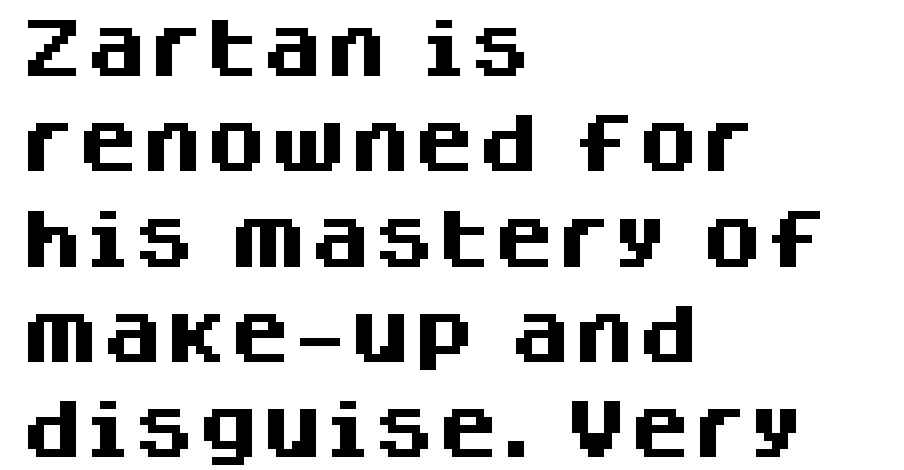
{"serif": "no", "italic": "no", "bold": "yes", "weight": "heavy", "width": "normal", "stroke_contrast": "medium", "x_height": "large", "monospaced": "no", "underline": "no", "align": "left", "line_spacing": "normal", "line_spacing_ratio": 1.49, "letter_spacing": "normal", "letter_spacing_em": 0.0, "glyph_px": 64}
